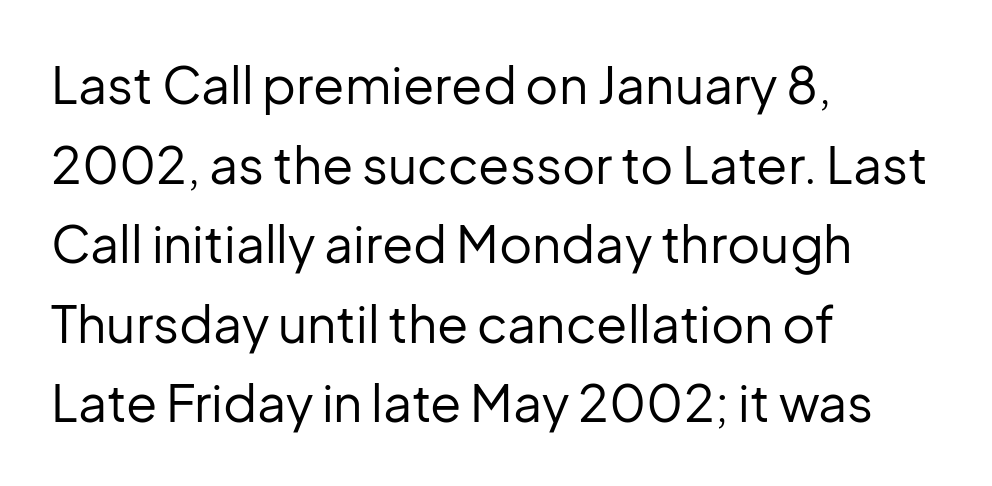
{"serif": "no", "italic": "no", "bold": "no", "weight": "regular", "width": "normal", "stroke_contrast": "low", "x_height": "medium", "monospaced": "no", "underline": "no", "align": "left", "line_spacing": "normal", "line_spacing_ratio": 1.56, "letter_spacing": "normal", "letter_spacing_em": 0.0, "glyph_px": 51}
